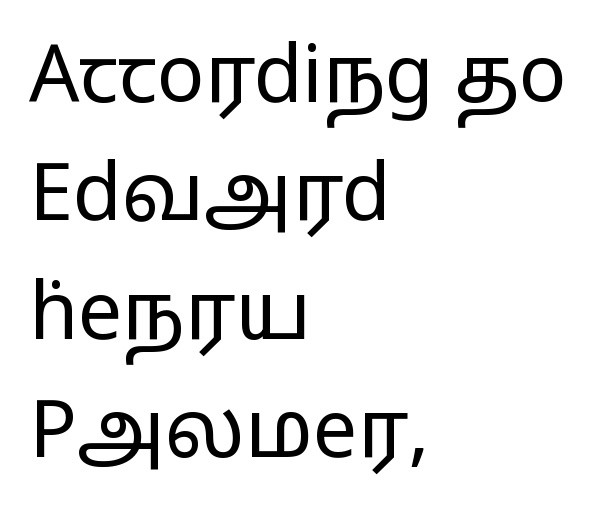
Here the glyphs are tracked normally, forming tight word shapes. Here the designer chose a conventional face with non-uniform glyph widths. These lines are set flush left with a ragged right edge. Nope, not italic — everything's standing straight. Note: no serifs on the glyphs. The typesetting does not lean heavy: it is not bold.
